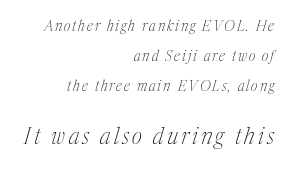
The image shows 22 px text type, italic (leaning right); set right-aligned, loose line spacing (2.14x), not underlined; the second (bottom) block is 1.57x larger.
